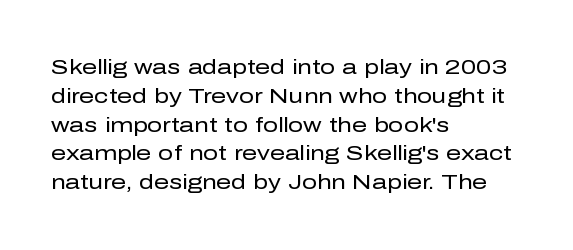
Each new line begins a customary step beneath the previous one. Stems here are at most as thick as an everyday book face. Words appear dense and cohesive because spacing is normal. Descenders hang freely into open space. The axis of the letterforms is exactly vertical.
